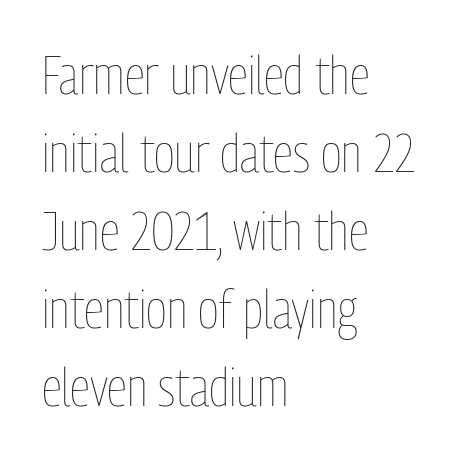
{"italic": "no", "bold": "no", "weight": "thin", "width": "condensed", "stroke_contrast": "low", "x_height": "medium", "monospaced": "no", "underline": "no", "align": "left", "line_spacing": "normal", "line_spacing_ratio": 1.47, "letter_spacing": "normal", "letter_spacing_em": 0.0, "glyph_px": 53}
